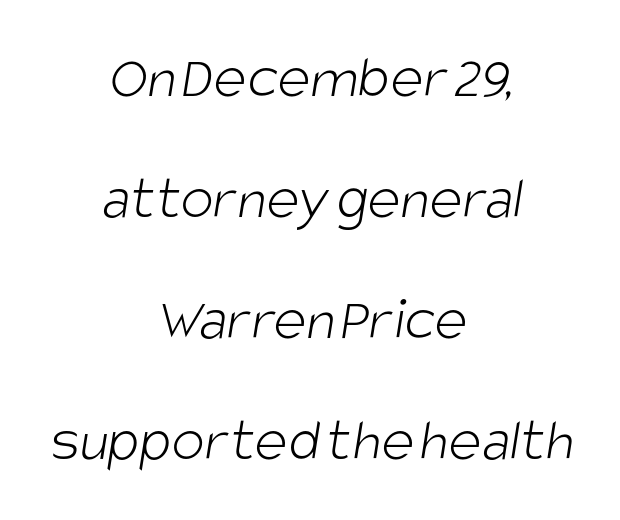
Q: Is the text bold? A: No.
Q: Is the typeface a serif or a sans-serif typeface? A: Sans-serif.
Q: Is the text underlined? A: No.
Q: How is the paragraph aligned? A: Centered.
Q: Is the spacing between letters normal or unusually wide? A: Normal.
Q: Is the spacing between lines tight, normal or loose? A: Loose.
Q: Width (condensed, normal, or wide)? A: Condensed.
Q: Stroke contrast? A: Low.
Q: x-height? A: Large.
Q: Monospaced? A: No.
